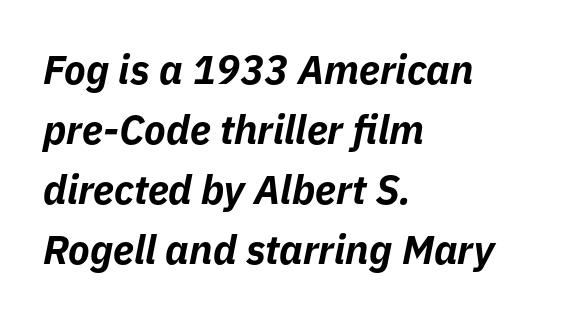
Q: Is the text bold? A: Yes.
Q: Is the text italic (slanted)? A: Yes, it leans right by about 11 degrees.
Q: Is the text underlined? A: No.
Q: How is the paragraph aligned? A: Left-aligned.
Q: Is the spacing between letters normal or unusually wide? A: Normal.
Q: Is the spacing between lines tight, normal or loose? A: Normal.
Q: Width (condensed, normal, or wide)? A: Normal.
Q: Stroke contrast? A: Low.
Q: x-height? A: Medium.
Q: Monospaced? A: No.
